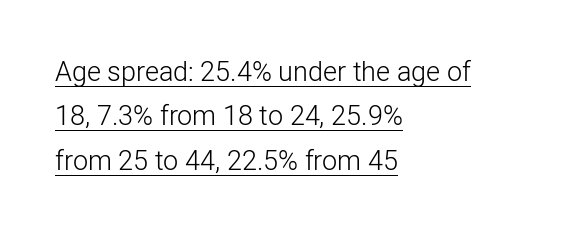
{"italic": "no", "bold": "no", "underline": "yes", "align": "left", "line_spacing": "normal", "line_spacing_ratio": 1.64, "letter_spacing": "normal", "letter_spacing_em": 0.0, "glyph_px": 27}
